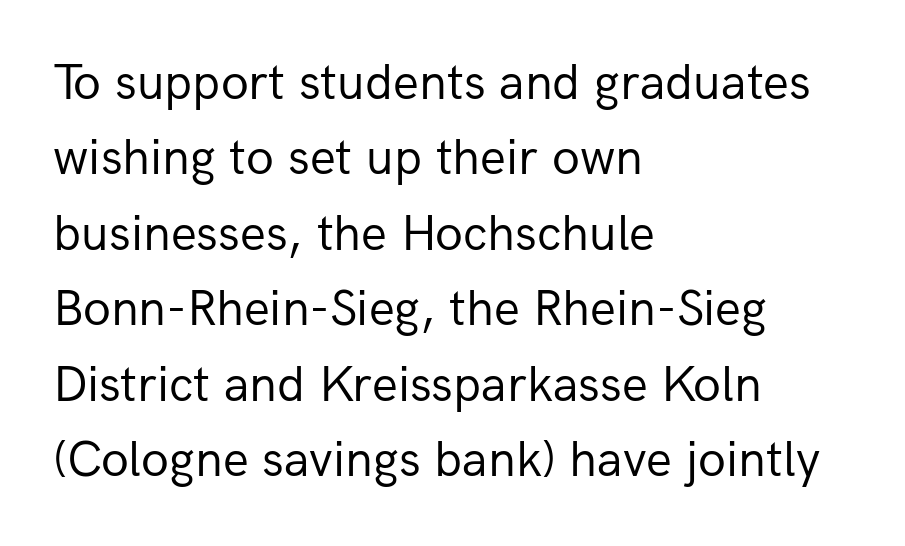
{"serif": "no", "italic": "no", "bold": "no", "weight": "regular", "width": "normal", "stroke_contrast": "low", "x_height": "medium", "monospaced": "no", "underline": "no", "align": "left", "line_spacing": "normal", "line_spacing_ratio": 1.48, "letter_spacing": "normal", "letter_spacing_em": 0.0, "glyph_px": 51}
